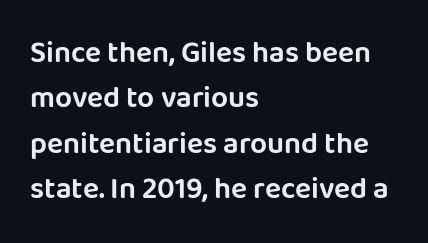
Every row of glyphs begins at an identical x-position on the left. Varying glyph widths throughout — classic text-font behaviour. The tracking reads as untouched default to a designer's eye. I'd call this a sans setting — the letters go barefoot. Type without underlining.
